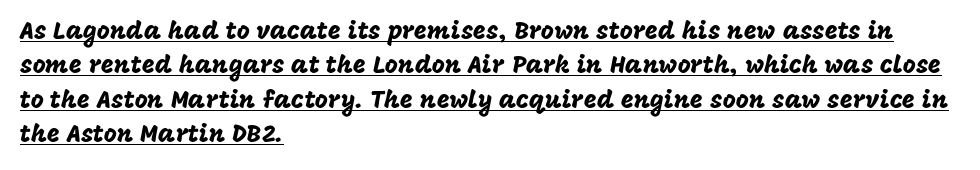
Tracking here is standard; glyphs follow each other at the usual distance. A baseline rule has been typeset under these characters. This rendering uses left alignment, leaving the right contour irregular.
